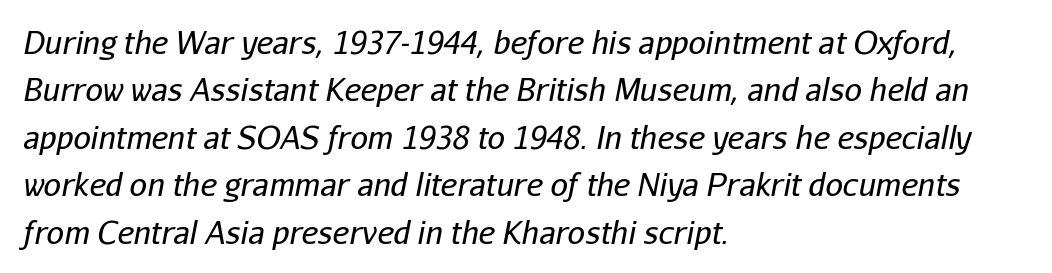
Q: Is the text bold? A: No.
Q: Is the text italic (slanted)? A: Yes, it leans right by about 11 degrees.
Q: Is the text underlined? A: No.
Q: How is the paragraph aligned? A: Left-aligned.
Q: Is the spacing between letters normal or unusually wide? A: Normal.
Q: Is the spacing between lines tight, normal or loose? A: Normal.
Q: Width (condensed, normal, or wide)? A: Normal.
Q: Stroke contrast? A: Low.
Q: x-height? A: Medium.
Q: Monospaced? A: No.
